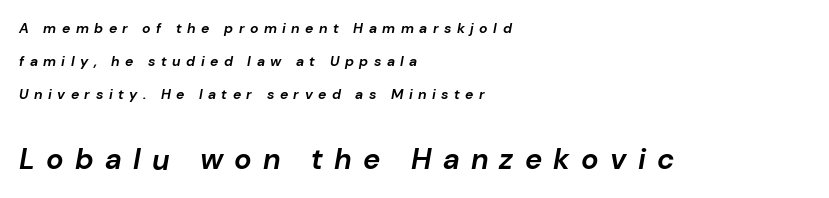
{"italic": "yes", "lean": "right", "slant_degrees": 10, "bold": "yes", "weight": "bold", "width": "normal", "stroke_contrast": "low", "x_height": "medium", "monospaced": "no", "underline": "no", "align": "left", "line_spacing": "loose", "line_spacing_ratio": 2.34, "letter_spacing": "wide", "letter_spacing_em": 0.39, "larger_block": "second", "size_ratio": 2.07, "glyph_px": 29}
